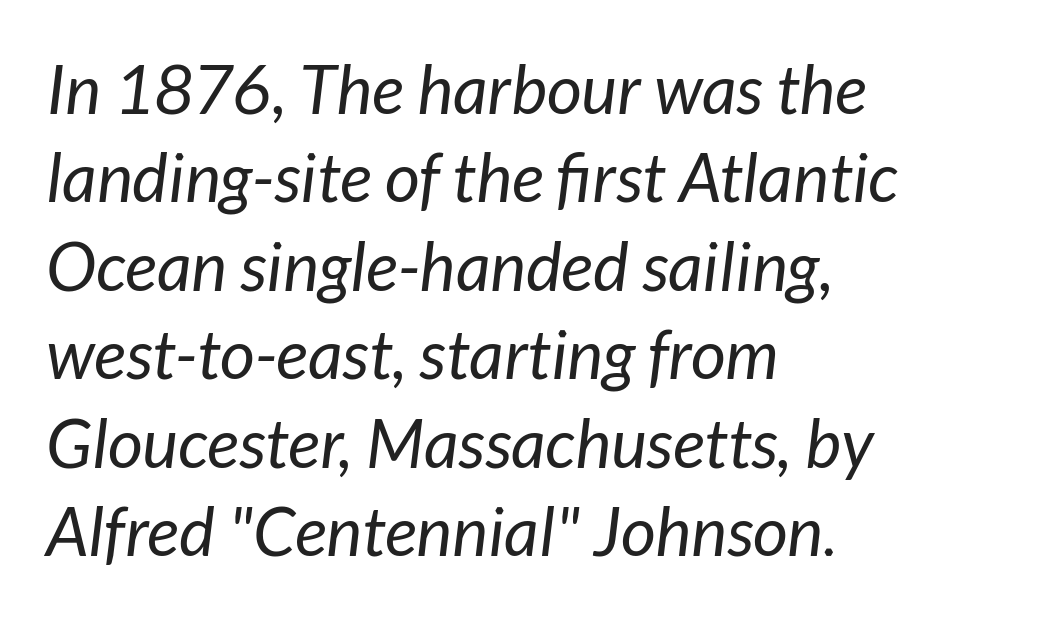
The image shows 68 px regular-weight type, italic (leaning right); set left-aligned, normal line spacing (1.3x), normal letter spacing, not underlined; low stroke contrast and a medium x-height.
